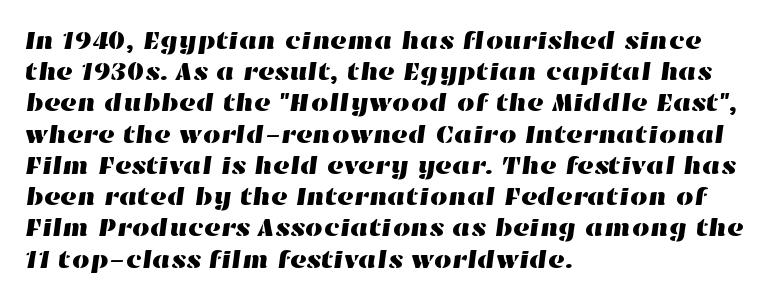
The image shows 25 px text type; set left-aligned, normal line spacing (1.25x), normal letter spacing, not underlined.
